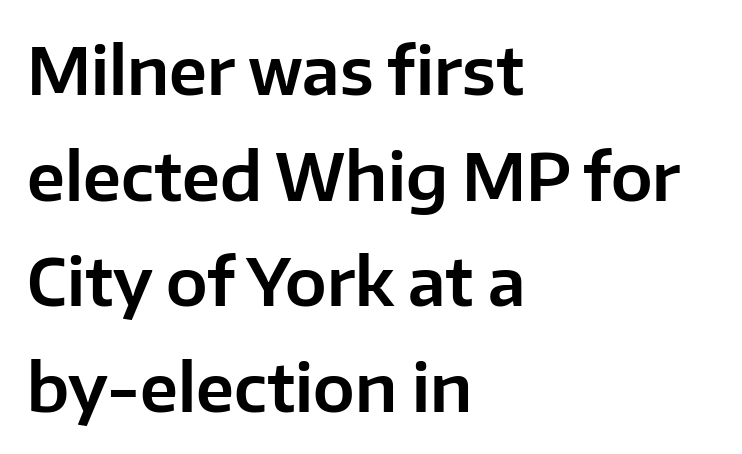
The image shows 66 px sans-serif type, upright; set left-aligned, normal line spacing (1.6x), normal letter spacing, not underlined; low stroke contrast and a medium x-height.
